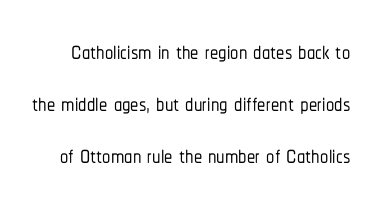
{"serif": "no", "italic": "no", "width": "condensed", "stroke_contrast": "low", "x_height": "medium", "monospaced": "no", "underline": "no", "line_spacing": "normal", "line_spacing_ratio": 1.57, "letter_spacing": "normal", "letter_spacing_em": 0.0, "glyph_px": 33}
